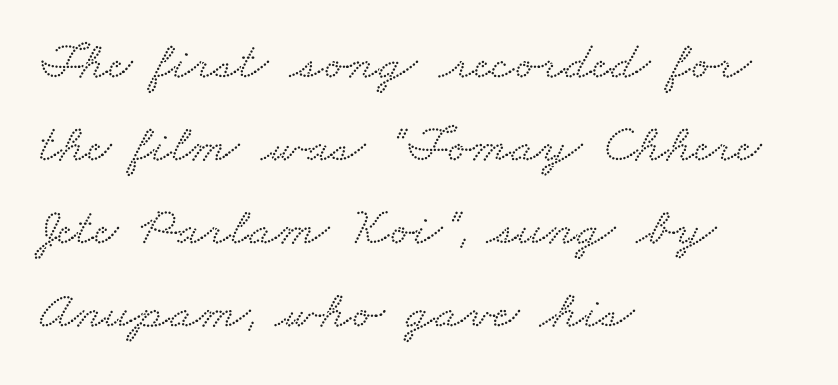
The image shows 54 px wide type; set left-aligned, normal line spacing (1.54x), normal letter spacing, not underlined; low stroke contrast and a small x-height.
